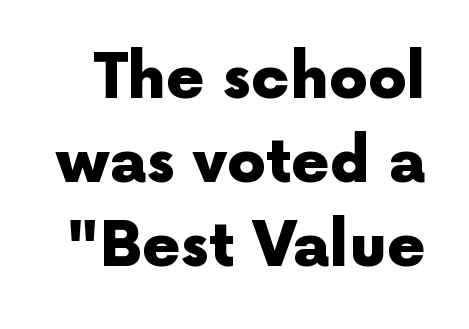
{"serif": "no", "italic": "no", "bold": "yes", "weight": "heavy", "width": "normal", "x_height": "medium", "monospaced": "no", "underline": "no", "line_spacing": "normal", "line_spacing_ratio": 1.38, "letter_spacing": "normal", "letter_spacing_em": 0.0, "glyph_px": 61}
